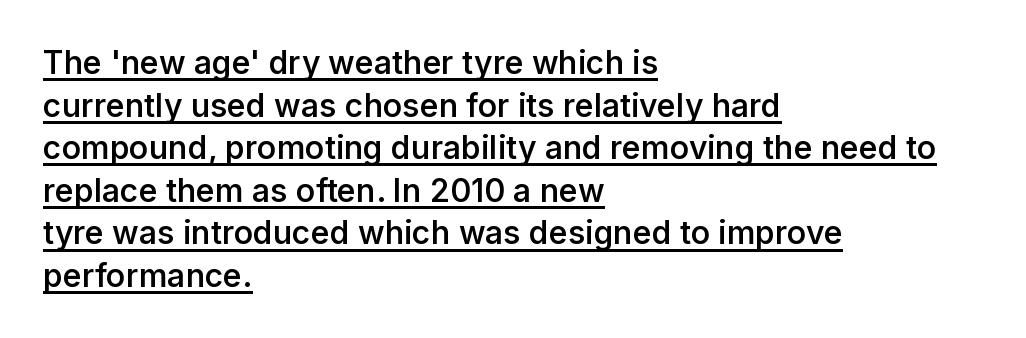
Q: Is the text bold? A: Semi-bold.
Q: Is the text italic (slanted)? A: No, it is upright.
Q: Is the typeface a serif or a sans-serif typeface? A: Sans-serif.
Q: Is the text underlined? A: Yes.
Q: How is the paragraph aligned? A: Left-aligned.
Q: Is the spacing between letters normal or unusually wide? A: Normal.
Q: Is the spacing between lines tight, normal or loose? A: Normal.
Q: Width (condensed, normal, or wide)? A: Normal.
Q: Stroke contrast? A: Low.
Q: x-height? A: Medium.
Q: Monospaced? A: No.
